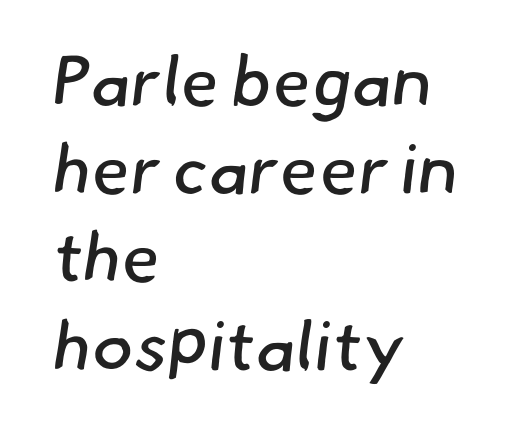
Q: Is the text bold? A: No.
Q: Is the typeface a serif or a sans-serif typeface? A: Sans-serif.
Q: Is the text underlined? A: No.
Q: How is the paragraph aligned? A: Left-aligned.
Q: Is the spacing between letters normal or unusually wide? A: Normal.
Q: Is the spacing between lines tight, normal or loose? A: Normal.
Q: Width (condensed, normal, or wide)? A: Normal.
Q: Stroke contrast? A: Low.
Q: x-height? A: Small.
Q: Monospaced? A: No.
